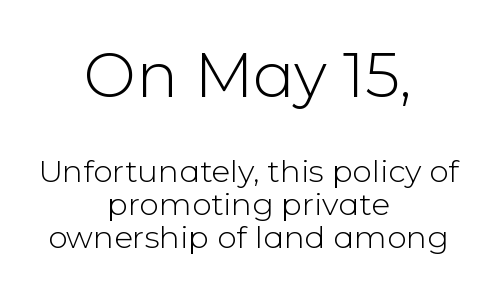
Does the copy run flush right? No — it is centered line by line. If you drew a line through each stem, it would be perfectly vertical. Leading: reduced. The designer went with a sans here, leaving each stem footless. Quick note: underline off. You get the large type first, then a drop to smaller type.
